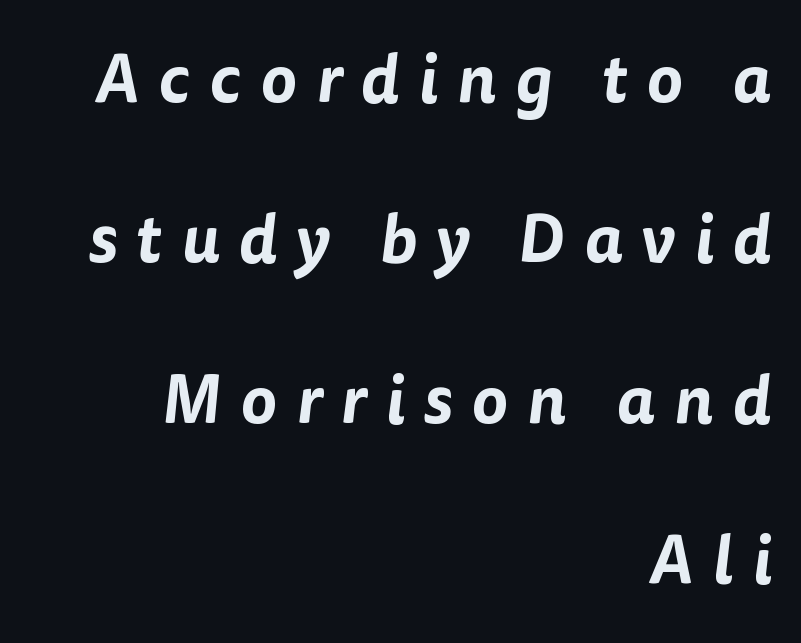
Q: Is the typeface a serif or a sans-serif typeface? A: Sans-serif.
Q: Is the text underlined? A: No.
Q: How is the paragraph aligned? A: Right-aligned.
Q: Is the spacing between letters normal or unusually wide? A: Unusually wide.
Q: Is the spacing between lines tight, normal or loose? A: Loose.
Q: Width (condensed, normal, or wide)? A: Normal.
Q: Stroke contrast? A: Low.
Q: x-height? A: Medium.
Q: Monospaced? A: No.
